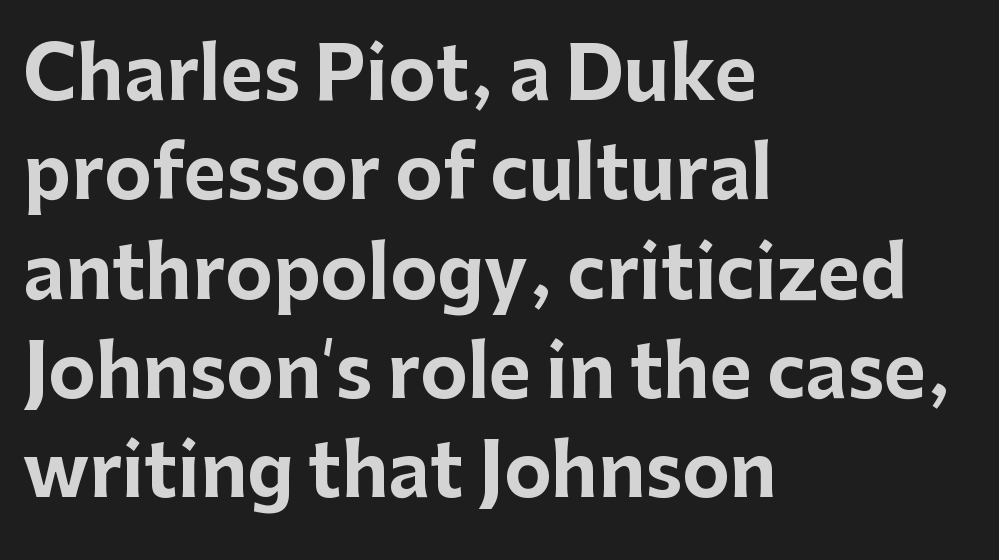
Are there feet on the stems? There aren't — it's a sans. In terms of posture, this sample is upright. The rendering uses natural spacing where letterforms have individual widths. The zone under the glyphs is completely vacant. Students, observe: this is what conventionally led text looks like.
